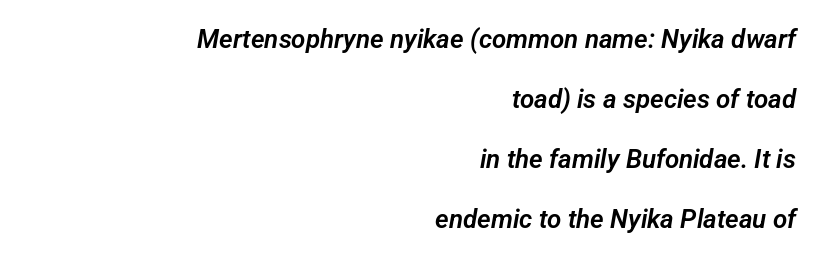
{"underline": "no", "align": "right", "line_spacing": "loose", "line_spacing_ratio": 2.31, "letter_spacing": "normal", "letter_spacing_em": 0.0, "glyph_px": 26}
